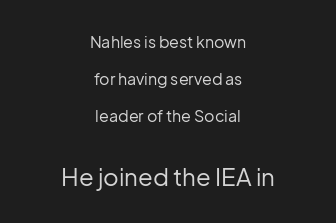
These lines keep a tight, regular rhythm from letter to letter. Notice how the passage keeps no hard edge, just a central spine. Do the letters lean? They stand straight. You could fit nearly another row in the gap between these rows.
